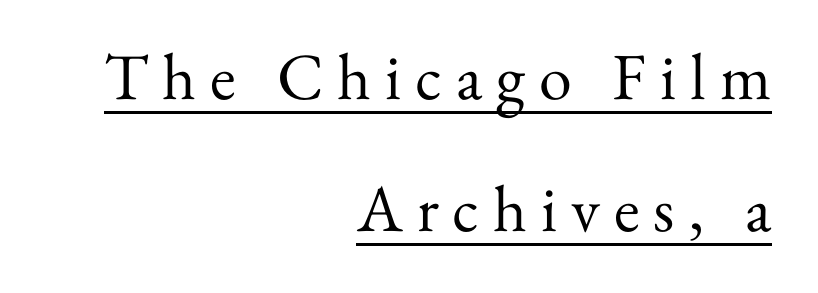
The image shows 66 px regular-weight serif type, upright; set right-aligned, loose line spacing (2.0x), unusually wide letter spacing (+0.21 em), underlined; medium stroke contrast and a small x-height.
